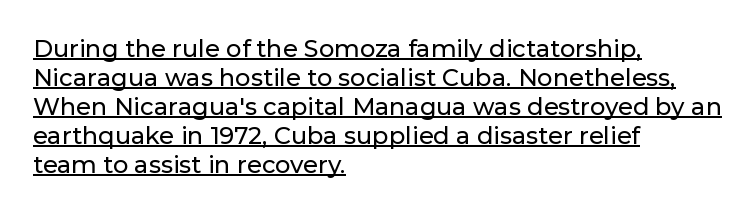
Q: Is the text italic (slanted)? A: No, it is upright.
Q: Is the text underlined? A: Yes.
Q: How is the paragraph aligned? A: Left-aligned.
Q: Is the spacing between letters normal or unusually wide? A: Normal.
